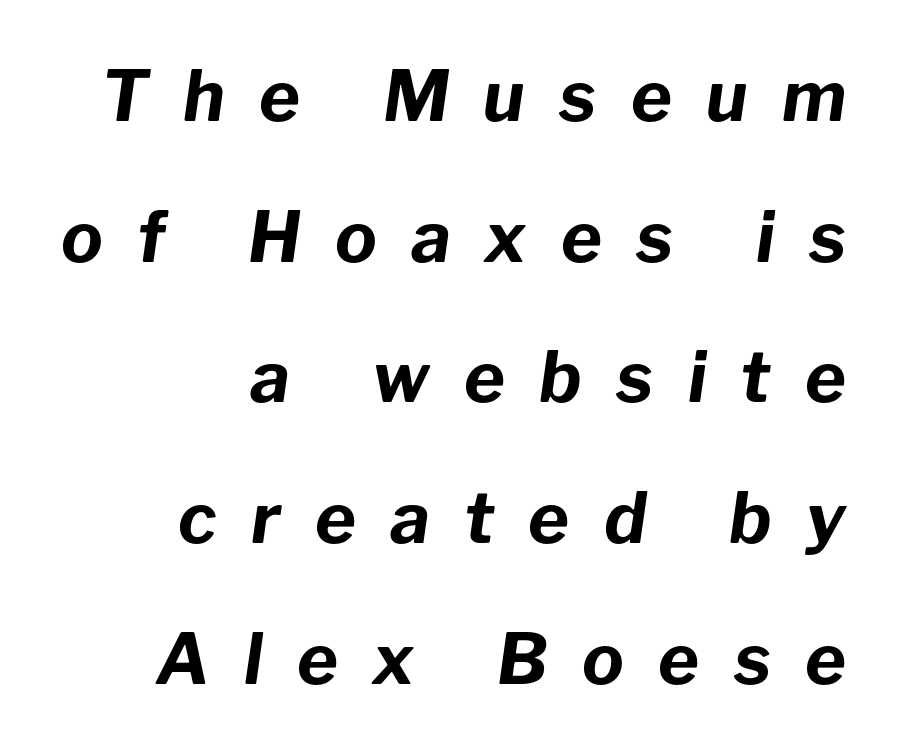
The image shows 70 px bold type, italic (leaning right); set right-aligned, loose line spacing (2.01x), unusually wide letter spacing (+0.49 em), not underlined; low stroke contrast and a medium x-height.
